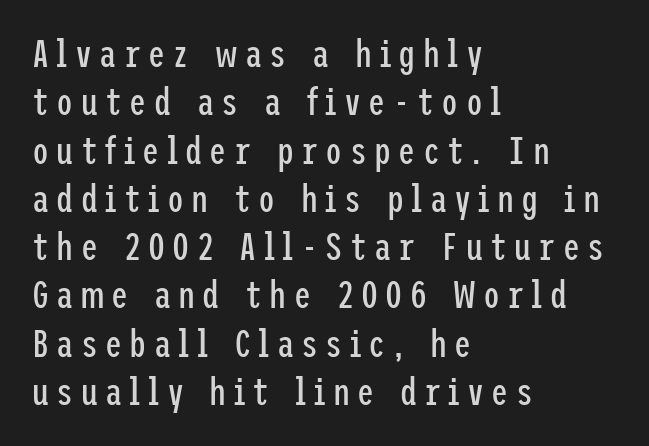
The image shows 38 px regular-weight, condensed sans-serif type, upright; set left-aligned, normal line spacing (1.27x), not underlined; low stroke contrast and a medium x-height.
